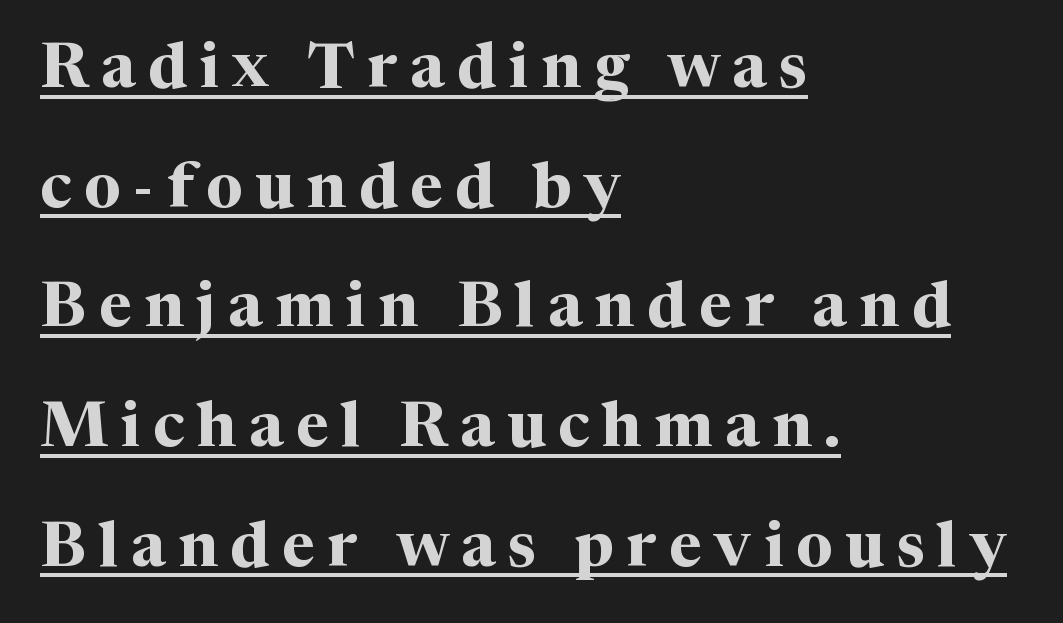
The image shows 63 px bold serif type, upright; set left-aligned, loose line spacing (1.9x), unusually wide letter spacing (+0.2 em), underlined; medium stroke contrast and a medium x-height.
